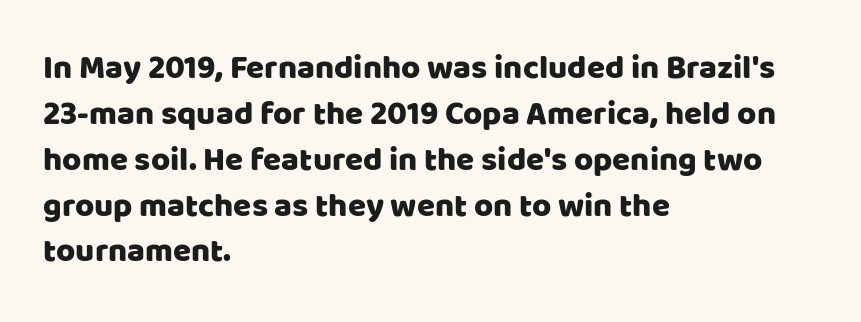
The image shows 33 px sans-serif type, upright; set left-aligned, normal line spacing (1.39x), normal letter spacing, not underlined; low stroke contrast and a large x-height.
